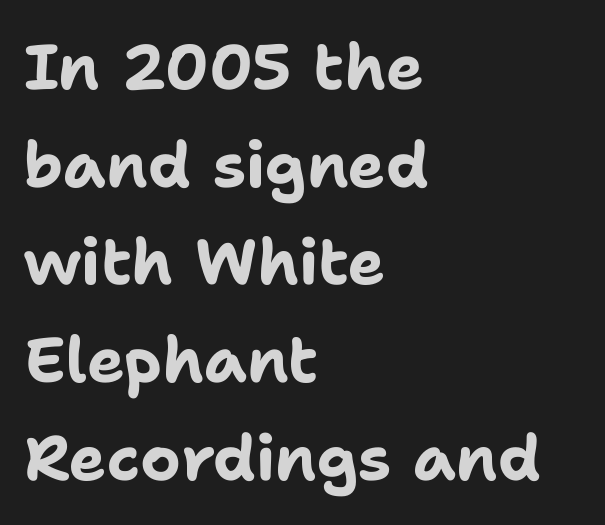
The image shows 63 px bold sans-serif type, upright; set left-aligned, normal line spacing (1.55x), normal letter spacing, not underlined; low stroke contrast and a medium x-height.
